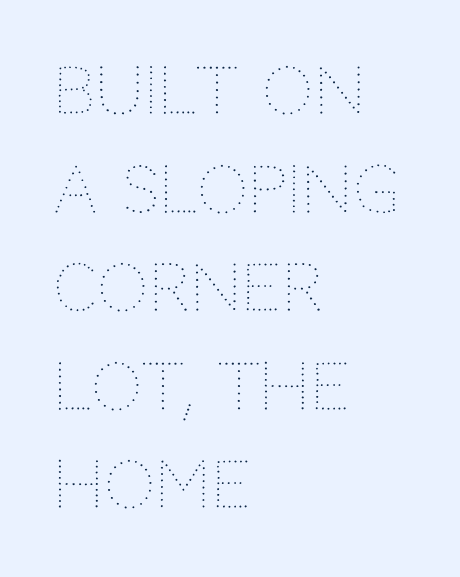
Q: Is the text bold? A: No.
Q: Is the text italic (slanted)? A: No, it is upright.
Q: Is the text underlined? A: No.
Q: How is the paragraph aligned? A: Left-aligned.
Q: Is the spacing between letters normal or unusually wide? A: Normal.
Q: Is the spacing between lines tight, normal or loose? A: Normal.
Q: Width (condensed, normal, or wide)? A: Normal.
Q: Stroke contrast? A: Medium.
Q: x-height? A: Large.
Q: Monospaced? A: No.
